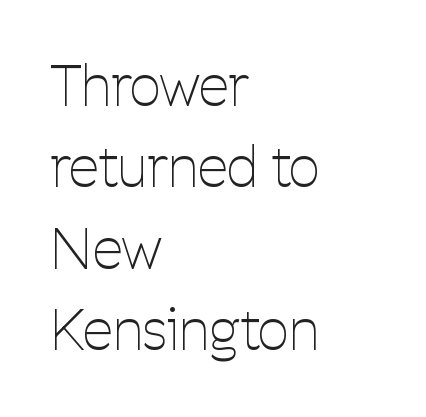
{"serif": "no", "italic": "no", "bold": "no", "weight": "thin", "width": "condensed", "stroke_contrast": "low", "x_height": "medium", "monospaced": "no", "underline": "no", "align": "left", "line_spacing": "normal", "line_spacing_ratio": 1.48, "letter_spacing": "normal", "letter_spacing_em": 0.0, "glyph_px": 55}
